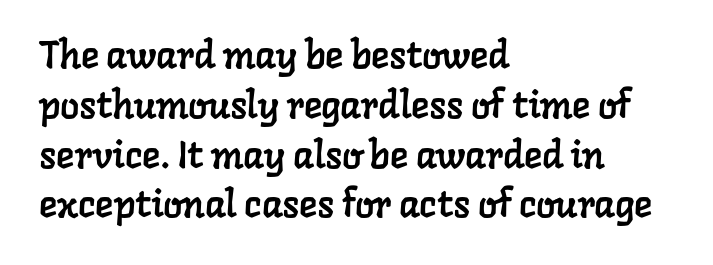
Q: Is the typeface a serif or a sans-serif typeface? A: Serif.
Q: Is the text underlined? A: No.
Q: How is the paragraph aligned? A: Left-aligned.
Q: Is the spacing between letters normal or unusually wide? A: Normal.
Q: Is the spacing between lines tight, normal or loose? A: Normal.
Q: Width (condensed, normal, or wide)? A: Normal.
Q: Stroke contrast? A: Low.
Q: x-height? A: Medium.
Q: Monospaced? A: No.
